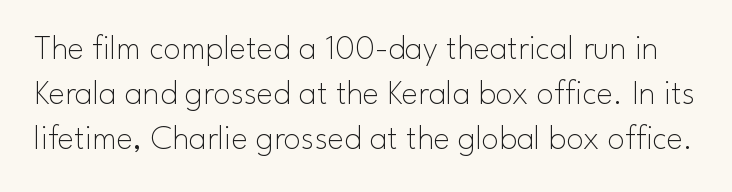
Serif or sans? Sans — the stroke terminals are bare. The typeface has the unassuming heft of standard copy or less. The rendering uses natural spacing where letterforms have individual widths. Ordinary non-slanted type is in use. In terms of letterspacing, this is plain default setting. The specimen omits any rule beneath the text block's lines.
